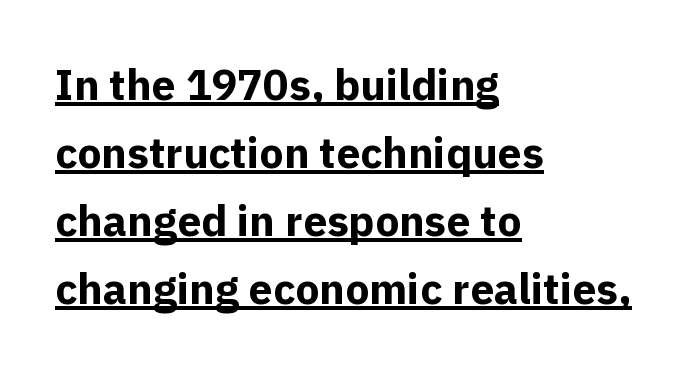
The image shows 43 px bold sans-serif type, upright; set left-aligned, normal line spacing (1.58x), normal letter spacing, underlined; a medium x-height.
